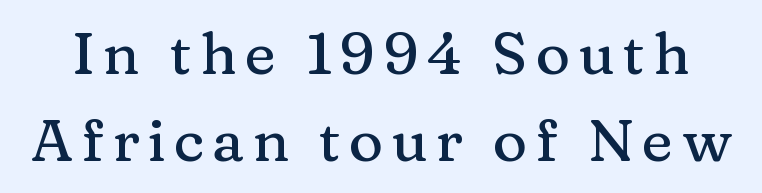
Q: Is the text italic (slanted)? A: No, it is upright.
Q: Is the typeface a serif or a sans-serif typeface? A: Serif.
Q: Is the text underlined? A: No.
Q: Is the spacing between lines tight, normal or loose? A: Normal.
Q: Width (condensed, normal, or wide)? A: Normal.
Q: Stroke contrast? A: Medium.
Q: x-height? A: Medium.
Q: Monospaced? A: No.
